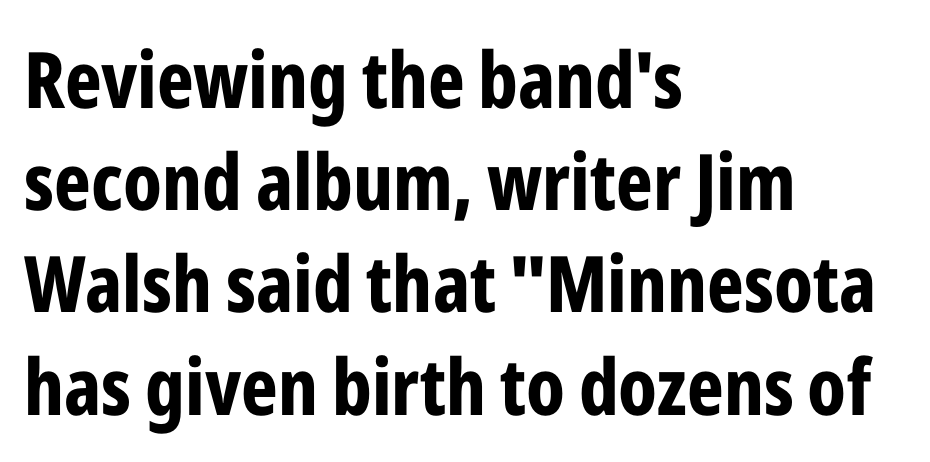
{"serif": "no", "italic": "no", "bold": "yes", "weight": "bold", "width": "condensed", "stroke_contrast": "low", "x_height": "medium", "monospaced": "no", "underline": "no", "align": "left", "line_spacing": "normal", "line_spacing_ratio": 1.31, "letter_spacing": "normal", "letter_spacing_em": 0.0, "glyph_px": 78}
